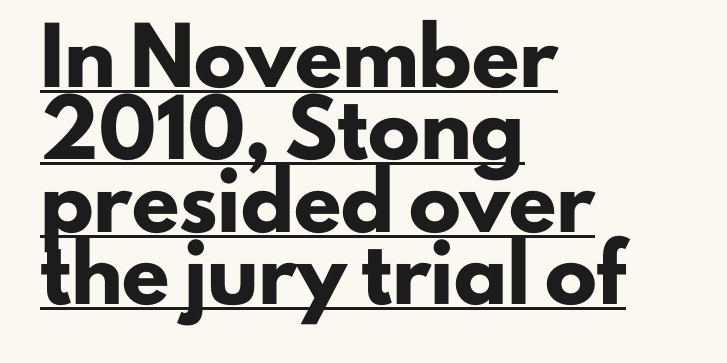
The letters advance in unequal steps, a hallmark of proportional type. The typesetter chose a ragged-right arrangement here. Somebody hit Ctrl+U on this one — the words are underlined. Default kerning and tracking; the words read as compact shapes. One glance says typical: line gaps are just what's usual.
